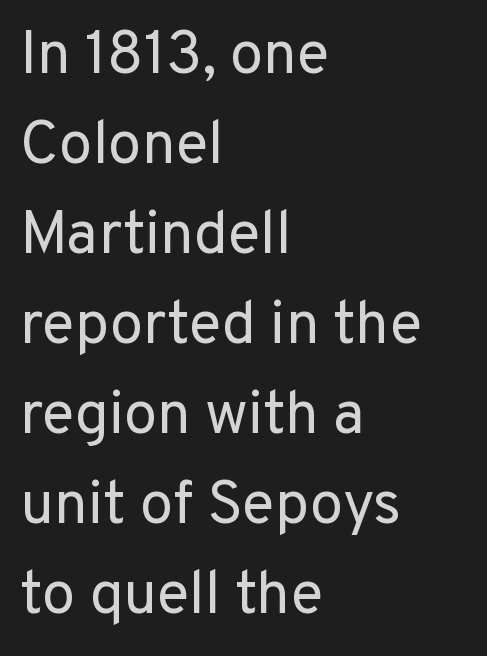
Q: Is the text bold? A: No.
Q: Is the text italic (slanted)? A: No, it is upright.
Q: Is the typeface a serif or a sans-serif typeface? A: Sans-serif.
Q: Is the text underlined? A: No.
Q: How is the paragraph aligned? A: Left-aligned.
Q: Is the spacing between letters normal or unusually wide? A: Normal.
Q: Is the spacing between lines tight, normal or loose? A: Normal.
Q: Width (condensed, normal, or wide)? A: Normal.
Q: Stroke contrast? A: Low.
Q: x-height? A: Medium.
Q: Monospaced? A: No.
